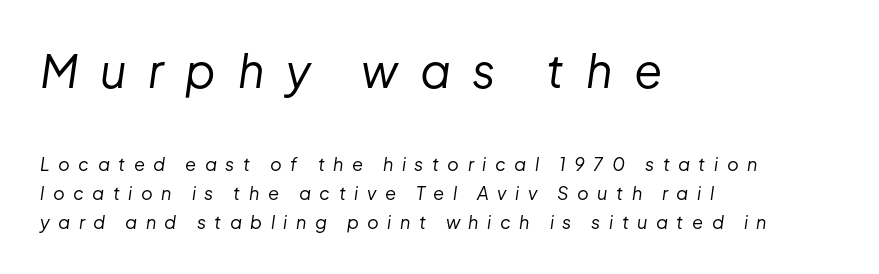
The image shows 46 px regular-weight type, italic (leaning right); set left-aligned, normal line spacing (1.63x), unusually wide letter spacing (+0.47 em), not underlined; the first (top) block is 2.56x larger; low stroke contrast and a medium x-height.
